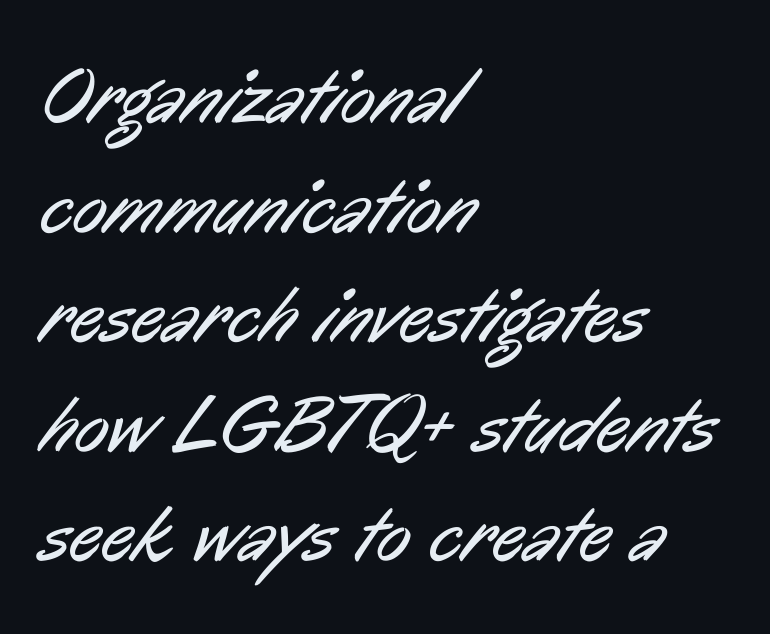
Q: Is the text bold? A: No.
Q: Is the typeface a serif or a sans-serif typeface? A: Sans-serif.
Q: Is the text underlined? A: No.
Q: How is the paragraph aligned? A: Left-aligned.
Q: Is the spacing between letters normal or unusually wide? A: Normal.
Q: Is the spacing between lines tight, normal or loose? A: Normal.
Q: Width (condensed, normal, or wide)? A: Condensed.
Q: Stroke contrast? A: Low.
Q: x-height? A: Medium.
Q: Monospaced? A: No.
